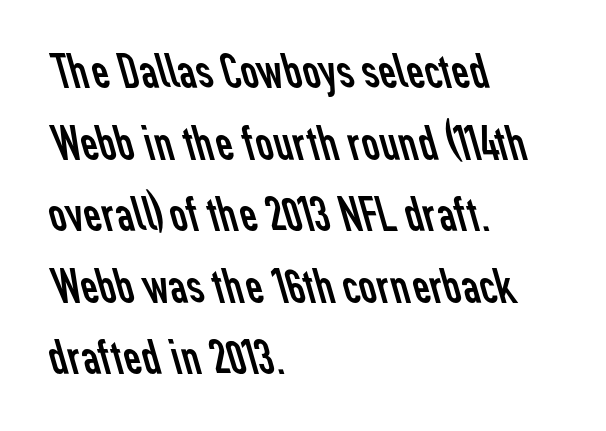
The face used here is a sans, in the tradition of grotesques and geometrics. Students, observe: this is what conventionally led text looks like. The face looks like a standard text weight, possibly lighter. Is the letter spacing exaggerated? No — it looks like the ordinary default. Here the designer chose a conventional face with non-uniform glyph widths. The strip under each line holds only bare page.
